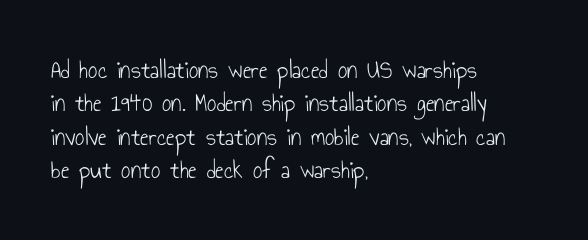
Q: Is the text bold? A: No.
Q: Is the text italic (slanted)? A: No, it is upright.
Q: Is the text underlined? A: No.
Q: How is the paragraph aligned? A: Left-aligned.
Q: Is the spacing between letters normal or unusually wide? A: Normal.
Q: Is the spacing between lines tight, normal or loose? A: Normal.
